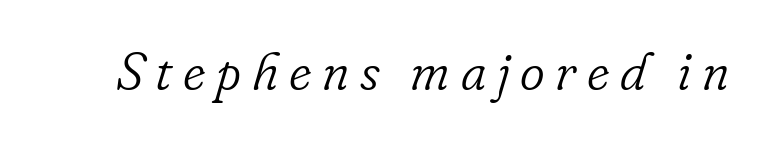
The image shows 53 px light serif type, italic (leaning right); set unusually wide letter spacing (+0.2 em), not underlined; low stroke contrast and a small x-height.
